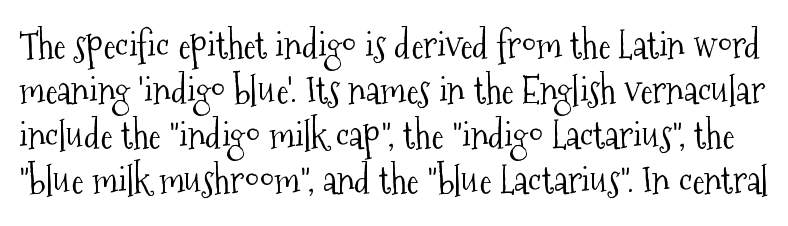
Is the type heavy? It reads as light-to-regular instead. Is this a sans? No — the strokes have serifs. Here the designer chose a conventional face with non-uniform glyph widths. This rendering features lettering with no underline. Nobody touched the tracking dial on this one.
